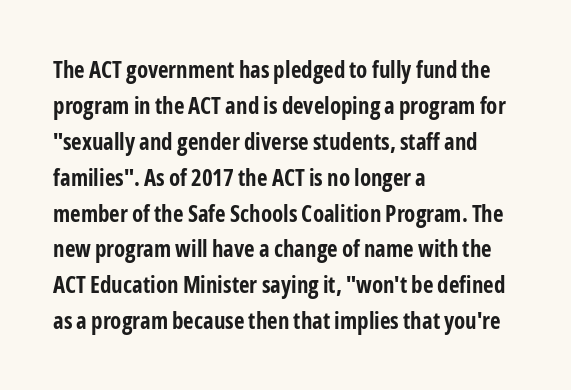
The image shows 23 px bold type, upright; set left-aligned, normal line spacing (1.56x), normal letter spacing, not underlined.
